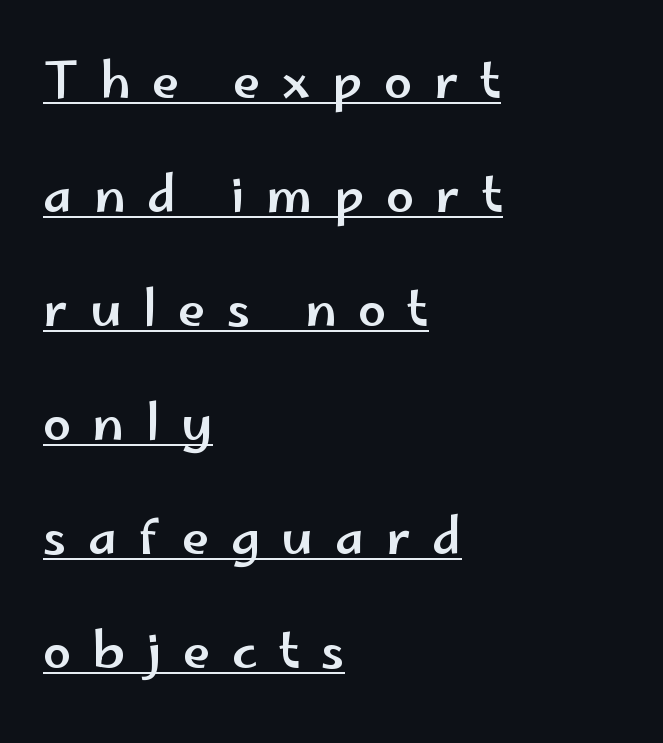
Leftover space on each line is placed entirely after the last word. This sample carries an underscore along the baseline area. Quick note: interline space is abundant. Font category for this specimen: sans-serif. Here the designer chose a conventional face with non-uniform glyph widths.
